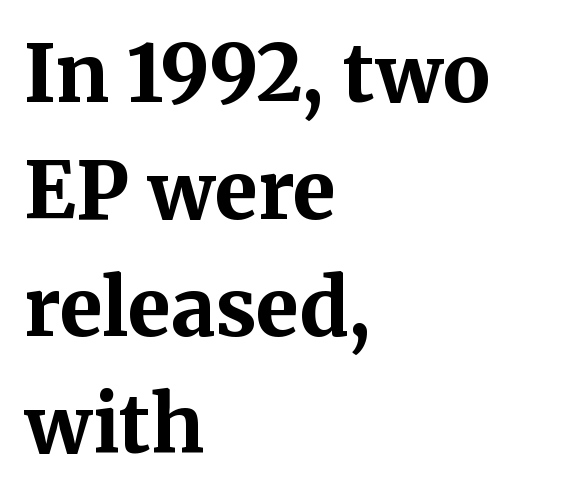
The image shows 79 px bold serif type, upright; set left-aligned, normal line spacing (1.48x), normal letter spacing, not underlined; medium stroke contrast and a medium x-height.
